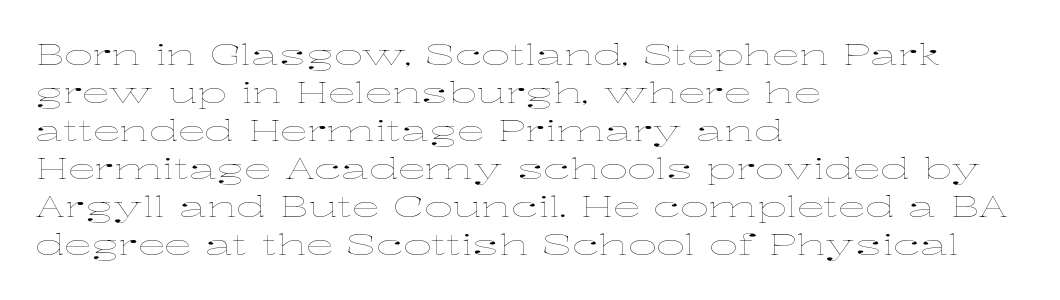
The image shows 28 px thin, wide type, upright; set left-aligned, normal line spacing (1.36x), normal letter spacing, not underlined; low stroke contrast and a medium x-height.
